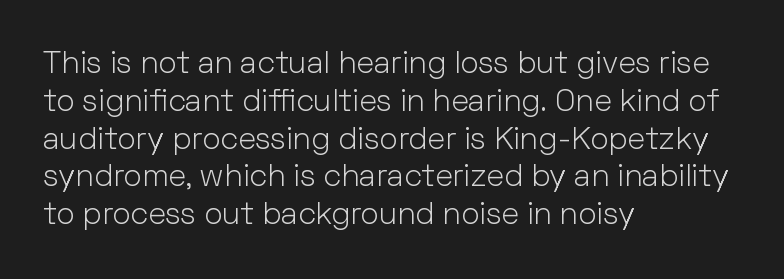
A quiet, ordinary-to-light weight characterises the typeface. The rendering shows plain stroke endings on the letterforms — a sans-serif design. No extra tracking has been applied to these lines. Letters rest on an invisible, unmarked baseline. The passage shown is typed in a proportional face where columns would drift. The lettering holds an erect, upright posture throughout.
